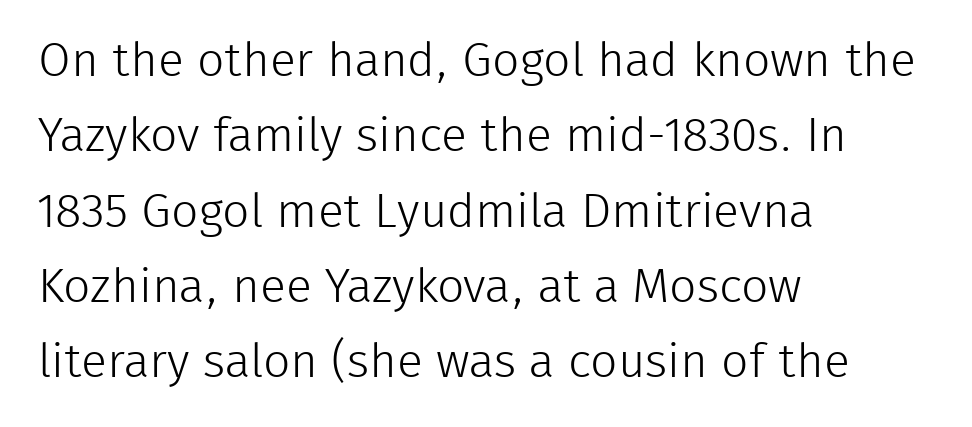
The passage shown stacks its lines at a standard gap. This rendering leaves character spacing at its baseline value. Just letters on the line, the space beneath them empty. A light-to-regular cut is what we see here.
